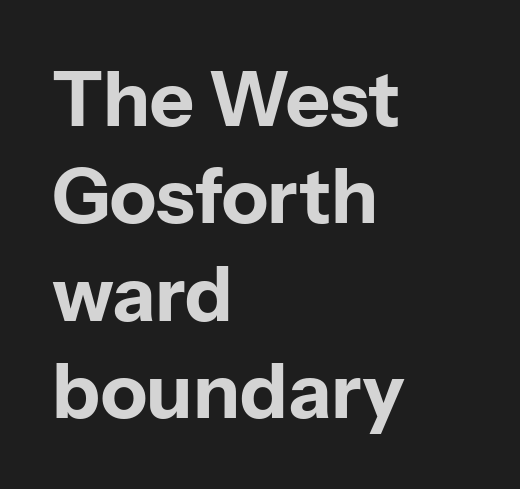
The image shows 76 px bold sans-serif type, upright; set left-aligned, normal line spacing (1.28x), normal letter spacing, not underlined; low stroke contrast and a medium x-height.
